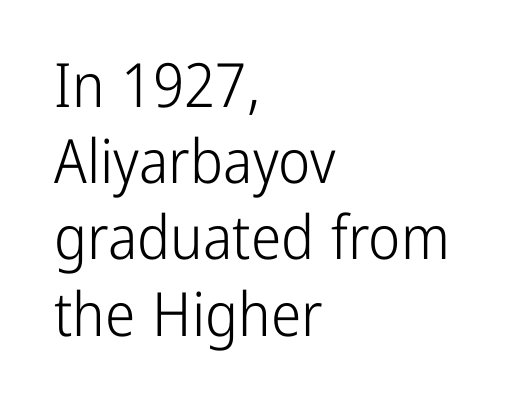
The image shows 61 px light, condensed sans-serif type, upright; set left-aligned, normal line spacing (1.25x), normal letter spacing, not underlined; low stroke contrast and a medium x-height.
